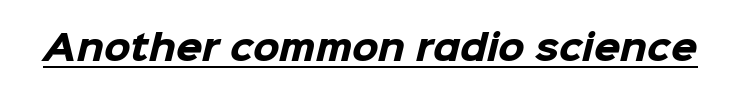
Glyph-to-glyph distance matches everyday printed text. This is heavy type, rendered in bold. Underlining? Definitely there. Spacing verdict: proportional, widths tailored to each character. No feet cap the strokes, marking this as sans-serif type.
